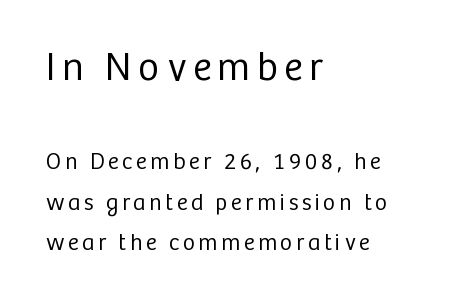
Q: Is the text bold? A: No.
Q: Is the text italic (slanted)? A: No, it is upright.
Q: Is the typeface a serif or a sans-serif typeface? A: Sans-serif.
Q: Is the text underlined? A: No.
Q: How is the paragraph aligned? A: Left-aligned.
Q: Which block of text is set in a larger size, the first (top) or the second (bottom)? A: The first (top) one.
Q: Width (condensed, normal, or wide)? A: Normal.
Q: Stroke contrast? A: Low.
Q: x-height? A: Medium.
Q: Monospaced? A: No.
